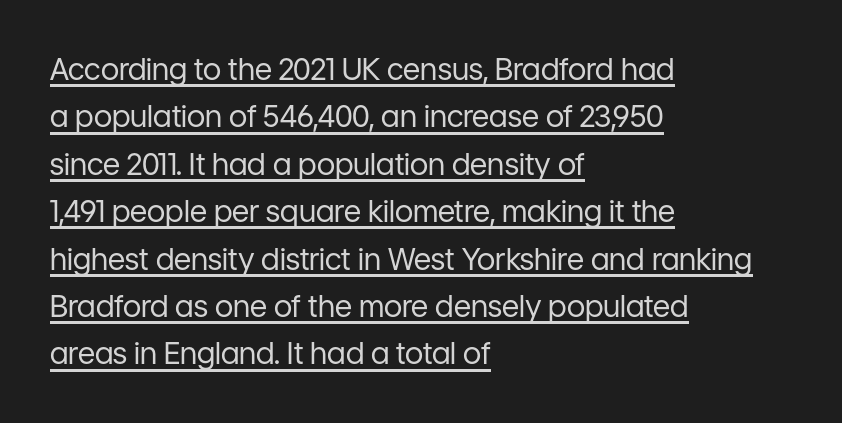
Q: Is the text bold? A: No.
Q: Is the text italic (slanted)? A: No, it is upright.
Q: Is the typeface a serif or a sans-serif typeface? A: Sans-serif.
Q: Is the text underlined? A: Yes.
Q: How is the paragraph aligned? A: Left-aligned.
Q: Is the spacing between letters normal or unusually wide? A: Normal.
Q: Is the spacing between lines tight, normal or loose? A: Normal.
Q: Width (condensed, normal, or wide)? A: Normal.
Q: Stroke contrast? A: Low.
Q: x-height? A: Medium.
Q: Monospaced? A: No.
